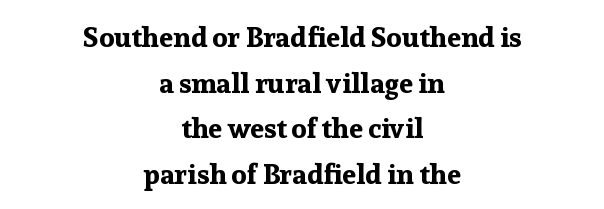
Q: Is the text bold? A: Yes.
Q: Is the text italic (slanted)? A: No, it is upright.
Q: Is the typeface a serif or a sans-serif typeface? A: Serif.
Q: Is the text underlined? A: No.
Q: How is the paragraph aligned? A: Centered.
Q: Is the spacing between letters normal or unusually wide? A: Normal.
Q: Is the spacing between lines tight, normal or loose? A: Normal.
Q: Width (condensed, normal, or wide)? A: Normal.
Q: Stroke contrast? A: Low.
Q: x-height? A: Medium.
Q: Monospaced? A: No.
